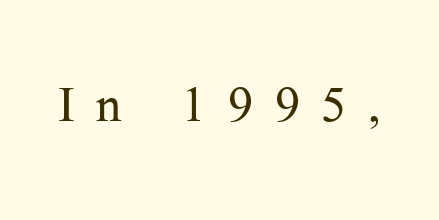
Q: Is the text bold? A: No.
Q: Is the text italic (slanted)? A: No, it is upright.
Q: Is the typeface a serif or a sans-serif typeface? A: Serif.
Q: Is the text underlined? A: No.
Q: Is the spacing between letters normal or unusually wide? A: Unusually wide.
Q: Width (condensed, normal, or wide)? A: Normal.
Q: Stroke contrast? A: Medium.
Q: x-height? A: Medium.
Q: Monospaced? A: No.
